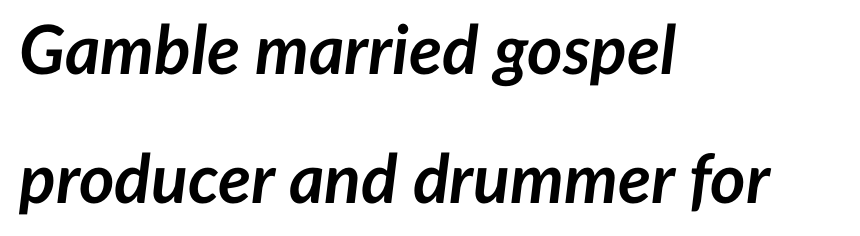
The image shows 68 px semibold type, italic (leaning right); set left-aligned, line spacing 1.89x, normal letter spacing, not underlined; low stroke contrast and a medium x-height.
